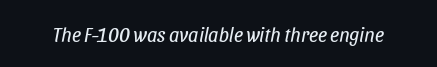
Q: Is the text bold? A: No.
Q: Is the text italic (slanted)? A: Yes, it leans right by about 11 degrees.
Q: Is the text underlined? A: No.
Q: Is the spacing between letters normal or unusually wide? A: Normal.
